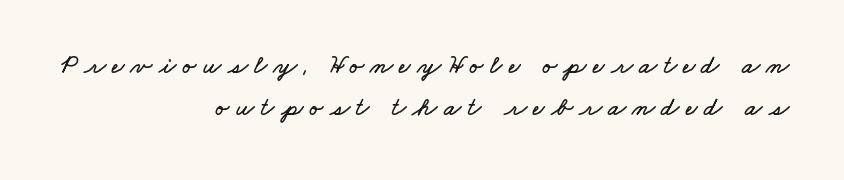
Q: Is the text underlined? A: No.
Q: How is the paragraph aligned? A: Right-aligned.
Q: Is the spacing between letters normal or unusually wide? A: Unusually wide.
Q: Is the spacing between lines tight, normal or loose? A: Normal.
